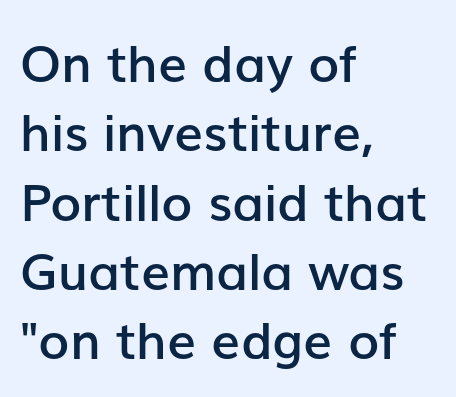
Q: Is the text bold? A: Semi-bold.
Q: Is the text italic (slanted)? A: No, it is upright.
Q: Is the typeface a serif or a sans-serif typeface? A: Sans-serif.
Q: Is the text underlined? A: No.
Q: How is the paragraph aligned? A: Left-aligned.
Q: Is the spacing between letters normal or unusually wide? A: Normal.
Q: Is the spacing between lines tight, normal or loose? A: Normal.
Q: Width (condensed, normal, or wide)? A: Normal.
Q: Stroke contrast? A: Low.
Q: x-height? A: Medium.
Q: Monospaced? A: No.
